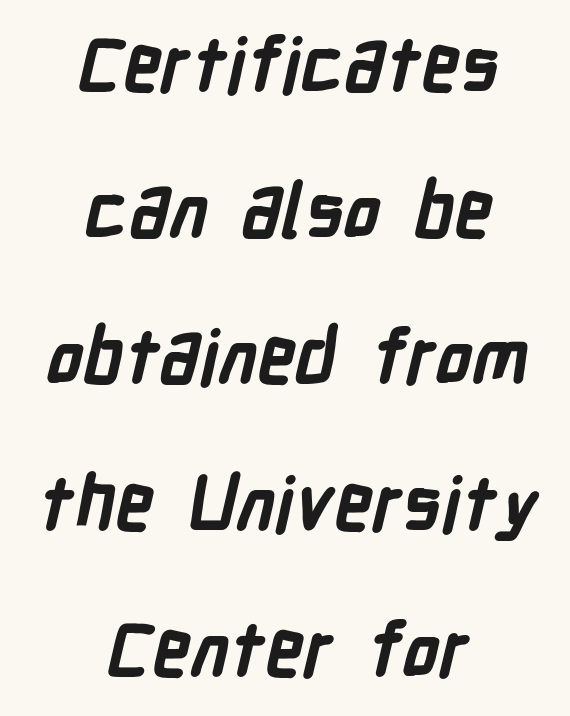
The image shows 75 px bold, condensed sans-serif type; set centered, loose line spacing (1.95x), normal letter spacing, not underlined; low stroke contrast and a medium x-height.
